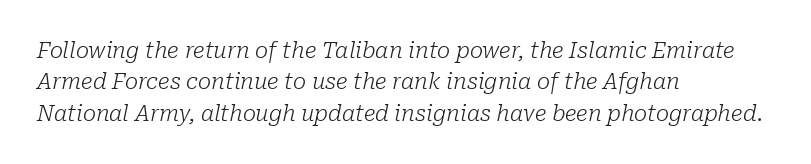
Regular leading. Here the glyphs are tracked normally, forming tight word shapes. Vertical stems look standard width or narrower in stroke. No word sits above an underline. The passage is arranged the way most books set body copy — flush left. The typography opts for an oblique posture over an upright one.
